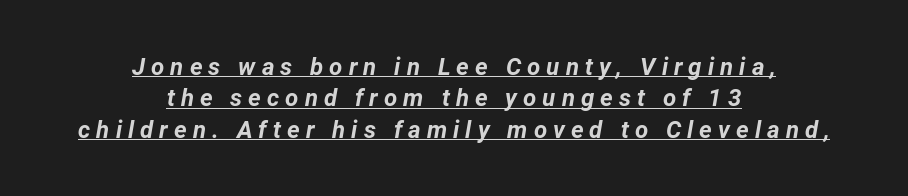
Q: Is the text bold? A: Yes.
Q: Is the text italic (slanted)? A: Yes, it leans right by about 12 degrees.
Q: Is the text underlined? A: Yes.
Q: How is the paragraph aligned? A: Centered.
Q: Is the spacing between letters normal or unusually wide? A: Unusually wide.
Q: Is the spacing between lines tight, normal or loose? A: Normal.
